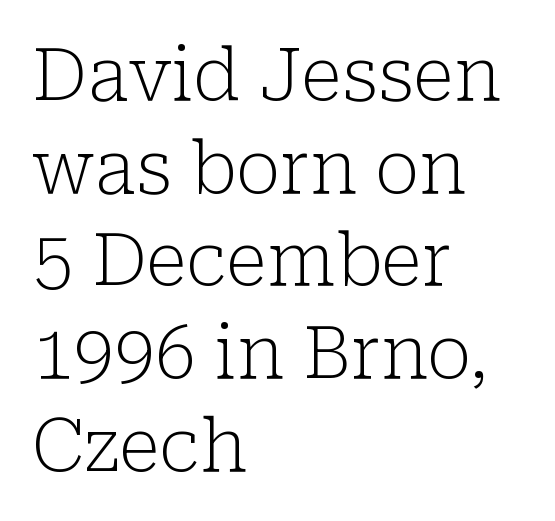
{"serif": "yes", "italic": "no", "bold": "no", "weight": "light", "width": "normal", "stroke_contrast": "low", "x_height": "medium", "monospaced": "no", "underline": "no", "align": "left", "line_spacing": "normal", "line_spacing_ratio": 1.27, "letter_spacing": "normal", "letter_spacing_em": 0.0, "glyph_px": 73}
